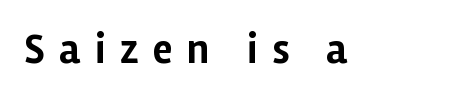
{"serif": "no", "italic": "no", "bold": "yes", "weight": "bold", "width": "normal", "stroke_contrast": "low", "x_height": "medium", "monospaced": "no", "underline": "no", "letter_spacing": "wide", "letter_spacing_em": 0.36, "glyph_px": 41}
